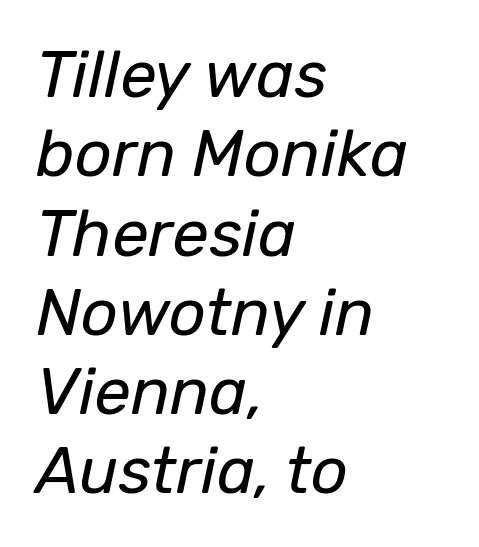
{"italic": "yes", "lean": "right", "slant_degrees": 12, "bold": "no", "weight": "regular", "width": "normal", "stroke_contrast": "low", "x_height": "medium", "monospaced": "no", "underline": "no", "align": "left", "line_spacing_ratio": 1.22, "letter_spacing": "normal", "letter_spacing_em": 0.0, "glyph_px": 65}
